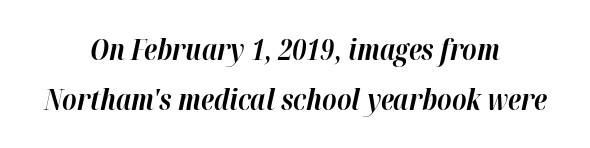
{"italic": "yes", "lean": "right", "slant_degrees": 12, "bold": "yes", "weight": "bold", "width": "normal", "stroke_contrast": "high", "x_height": "medium", "monospaced": "no", "underline": "no", "align": "center", "line_spacing_ratio": 1.71, "letter_spacing": "normal", "letter_spacing_em": 0.0, "glyph_px": 29}
